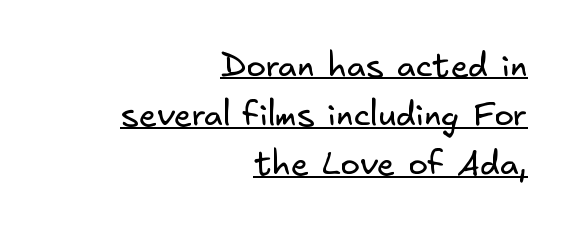
On a weight scale, this lands at 450 or below. Check where the strokes stop: nothing finishes them off — pure sans. The line-height multiplier appears to be the usual default. Is there an underline? Yes — a line sits under the letters.
